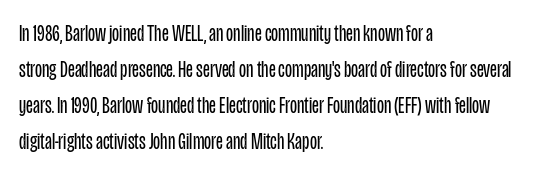
The image shows 23 px text type, upright; set left-aligned, normal line spacing (1.57x), normal letter spacing, not underlined.
